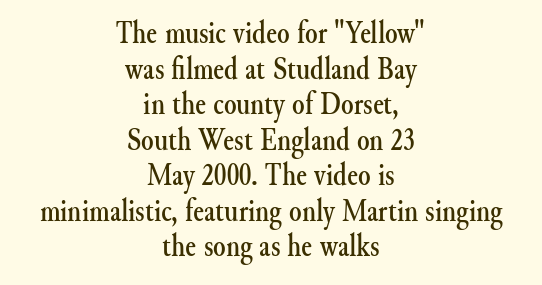
Rows of type sit shoulder to shoulder in the vertical direction. Leftover space on each line is divided equally before and after the words. No extra tracking has been applied to these lines. The typography opts for an upright posture over an oblique one.
